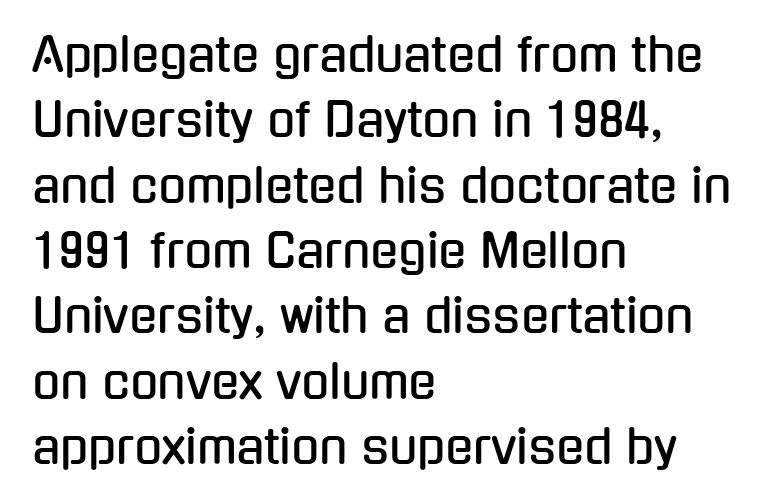
The image shows 46 px condensed sans-serif type, upright; set left-aligned, normal line spacing (1.42x), normal letter spacing, not underlined; low stroke contrast and a medium x-height.
